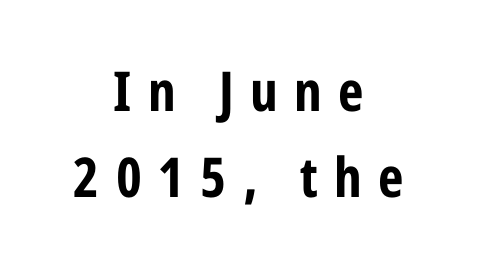
Compared with an ordinary text face, these strokes are far heavier — a full bold. Compared with typical body copy, the letter spacing here is much looser. Each letter keeps its own natural width here, so spacing adapts to shape. What kind of face is this? One without serifs — a sans. Quick note: not italic, upright. Just letters on the line, the space beneath them empty.
